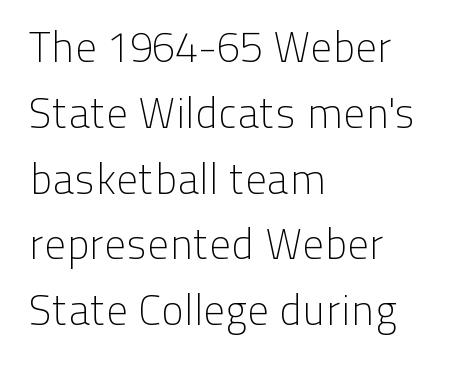
{"serif": "no", "italic": "no", "bold": "no", "weight": "light", "width": "normal", "stroke_contrast": "low", "x_height": "medium", "monospaced": "no", "underline": "no", "align": "left", "line_spacing": "normal", "line_spacing_ratio": 1.53, "letter_spacing": "normal", "letter_spacing_em": 0.0, "glyph_px": 43}
